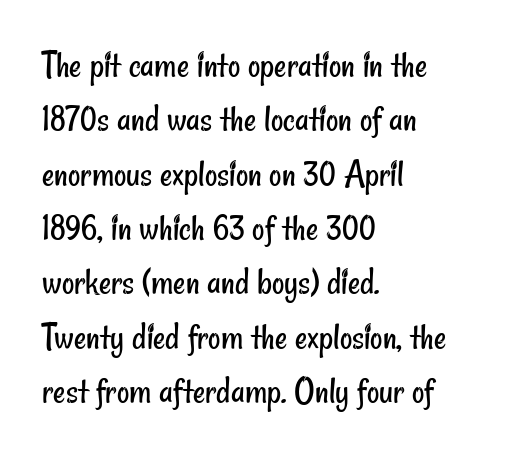
The image shows 38 px regular-weight, condensed sans-serif type; set left-aligned, normal line spacing (1.43x), normal letter spacing, not underlined; low stroke contrast and a small x-height.
